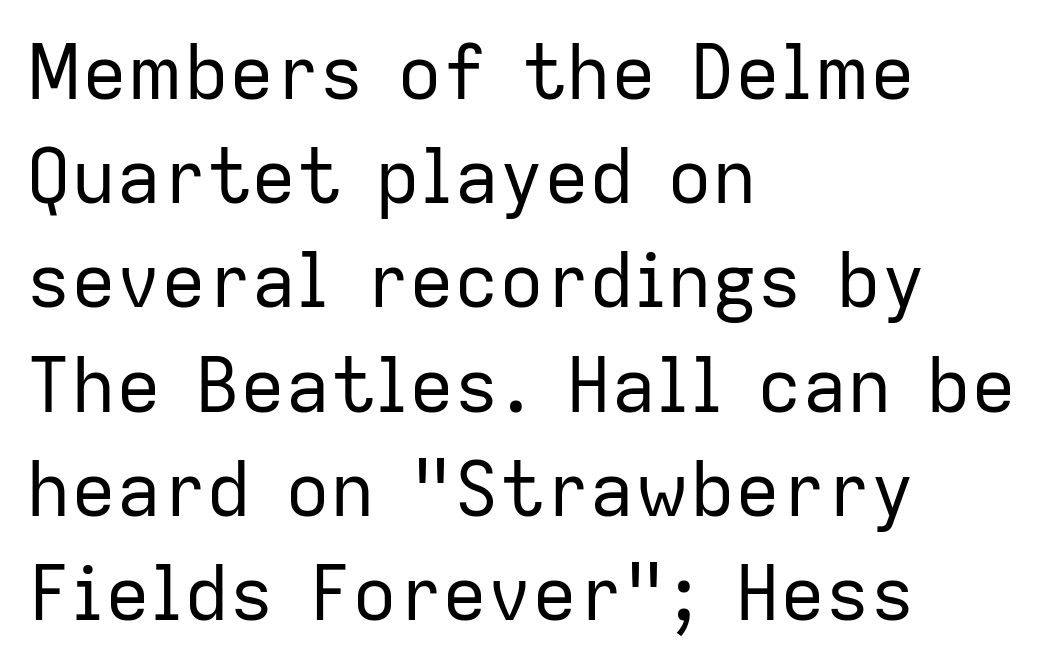
Regarding serifs, this sample does without them. The words here are not underlined. Rows of type keep a routine distance in the vertical direction. These lines were composed using upright roman letters.
